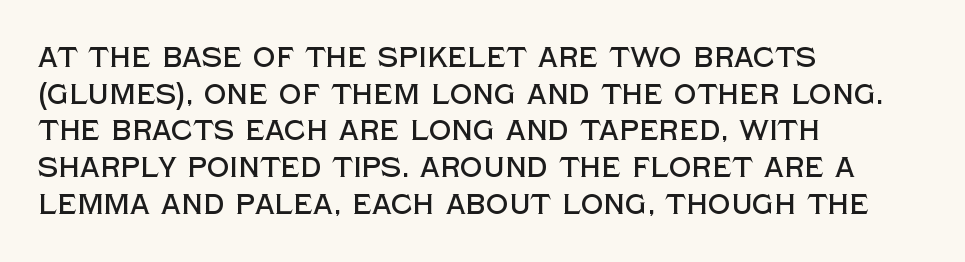
The baseline area is clear. Nothing unusual about the tracking: characters are spaced as the font intends. Italic: no, the glyphs are upright roman. Notice how descenders clear the ascenders below comfortably — that's standard leading.
